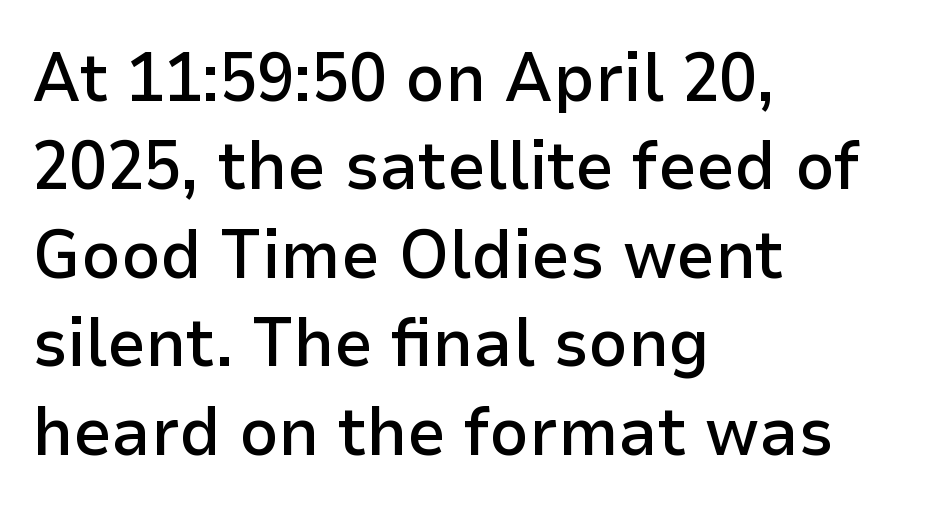
Q: Is the text bold? A: Semi-bold.
Q: Is the text italic (slanted)? A: No, it is upright.
Q: Is the typeface a serif or a sans-serif typeface? A: Sans-serif.
Q: Is the text underlined? A: No.
Q: How is the paragraph aligned? A: Left-aligned.
Q: Is the spacing between letters normal or unusually wide? A: Normal.
Q: Is the spacing between lines tight, normal or loose? A: Normal.
Q: Width (condensed, normal, or wide)? A: Normal.
Q: Stroke contrast? A: Low.
Q: x-height? A: Medium.
Q: Monospaced? A: No.
